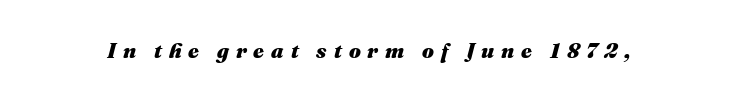
Q: Is the text bold? A: Yes.
Q: Is the text italic (slanted)? A: Yes, it leans right by about 16 degrees.
Q: Is the text underlined? A: No.
Q: Is the spacing between letters normal or unusually wide? A: Unusually wide.
